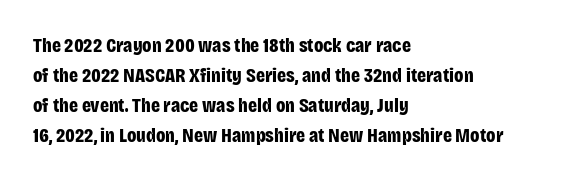
The image shows 20 px bold type, upright; set left-aligned, normal line spacing (1.5x), normal letter spacing, not underlined.
